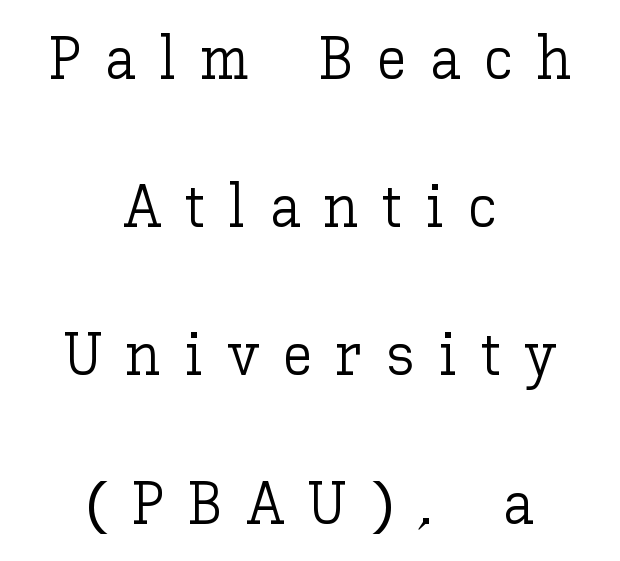
{"italic": "no", "bold": "no", "weight": "light", "width": "normal", "stroke_contrast": "low", "x_height": "medium", "monospaced": "no", "underline": "no", "align": "center", "line_spacing": "loose", "line_spacing_ratio": 2.43, "letter_spacing": "wide", "letter_spacing_em": 0.38, "glyph_px": 61}
